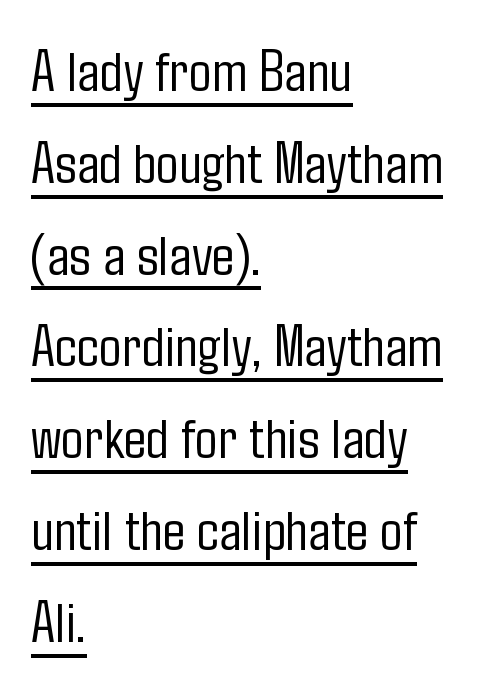
{"serif": "no", "italic": "no", "bold": "no", "weight": "light", "width": "condensed", "stroke_contrast": "low", "x_height": "medium", "monospaced": "no", "underline": "yes", "align": "left", "line_spacing": "normal", "line_spacing_ratio": 1.53, "letter_spacing": "normal", "letter_spacing_em": 0.0, "glyph_px": 60}
